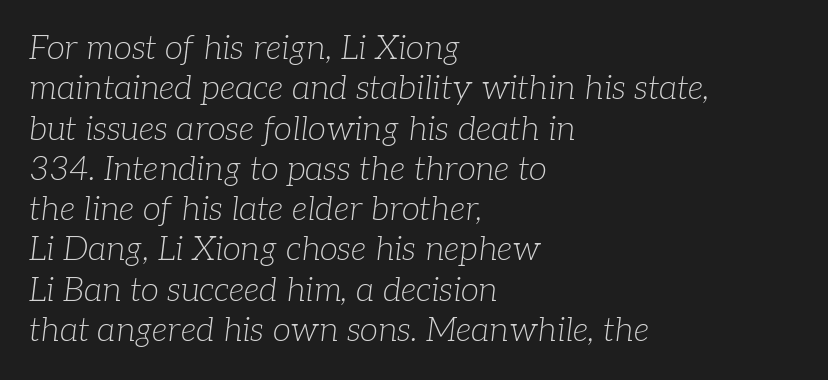
Caption: face not bold, strokes unweighted. Here the designer chose a conventional face with non-uniform glyph widths. The type is set solid horizontally, with unmodified tracking. The rendering shows small feet on the letterforms — a serif design.
